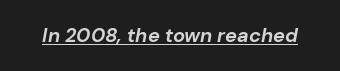
{"italic": "yes", "lean": "right", "slant_degrees": 10, "bold": "yes", "underline": "yes", "letter_spacing": "normal", "letter_spacing_em": 0.0, "glyph_px": 20}
